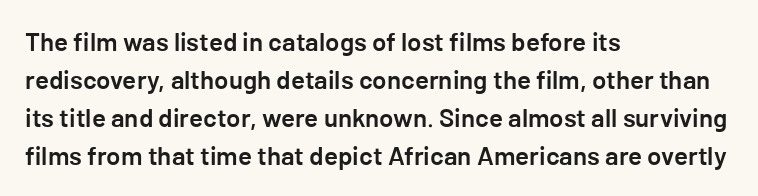
One glance says typical: line gaps are just what's usual. All the whitespace from short lines collects on the right. Stems and bowls a touch heavier than normal — semibold. Only glyphs here, with clear space below each row. Letter spacing: default.
